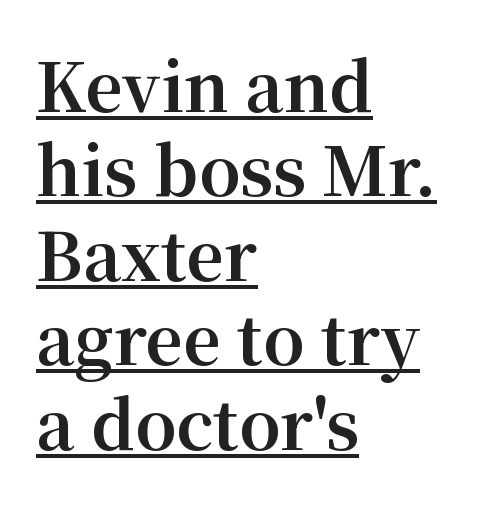
The characters look thick and weighty, a clear bold. This sample keeps an unexceptional amount of space between lines. The typography opts for an upright posture over an oblique one. One-word summary of the alignment: left. Proportional: the letters do not fall into vertical columns.
